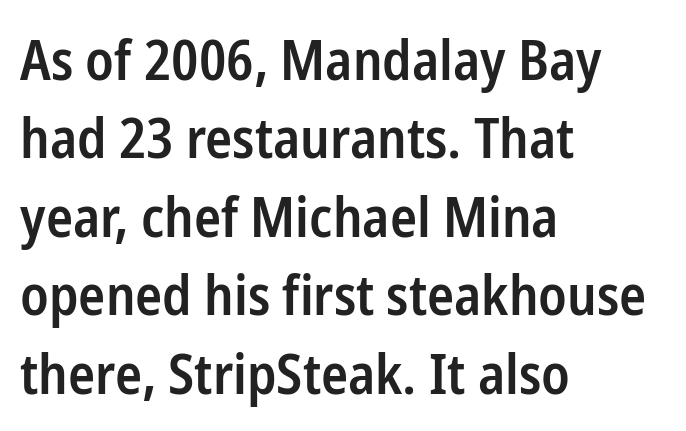
Q: Is the text bold? A: Semi-bold.
Q: Is the text italic (slanted)? A: No, it is upright.
Q: Is the typeface a serif or a sans-serif typeface? A: Sans-serif.
Q: Is the text underlined? A: No.
Q: How is the paragraph aligned? A: Left-aligned.
Q: Is the spacing between letters normal or unusually wide? A: Normal.
Q: Is the spacing between lines tight, normal or loose? A: Normal.
Q: Width (condensed, normal, or wide)? A: Condensed.
Q: Stroke contrast? A: Low.
Q: x-height? A: Medium.
Q: Monospaced? A: No.
